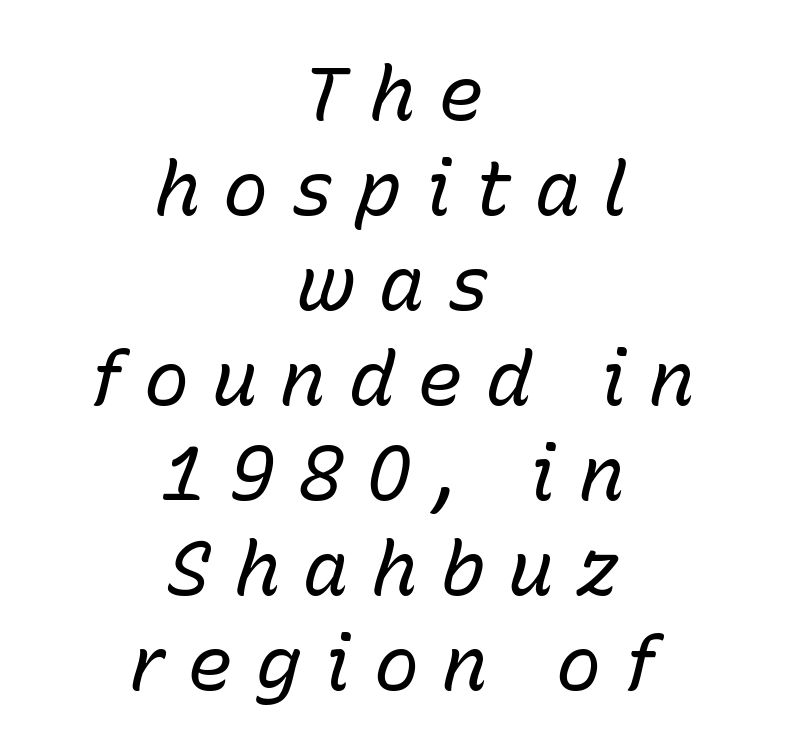
Q: Is the text bold? A: No.
Q: Is the text italic (slanted)? A: Yes, it leans right by about 15 degrees.
Q: Is the text underlined? A: No.
Q: How is the paragraph aligned? A: Centered.
Q: Is the spacing between letters normal or unusually wide? A: Unusually wide.
Q: Is the spacing between lines tight, normal or loose? A: Normal.
Q: Width (condensed, normal, or wide)? A: Normal.
Q: Stroke contrast? A: Low.
Q: x-height? A: Medium.
Q: Monospaced? A: No.
